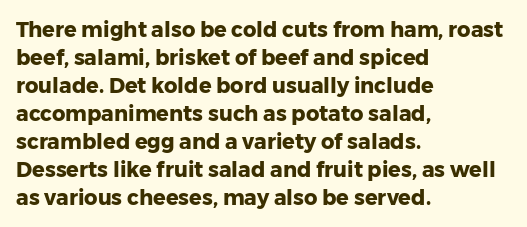
Style check: upright. Reading down the block, your eye returns to a fixed left position each line. This rendering leaves character spacing at its baseline value. Check under the words: just untouched page.
